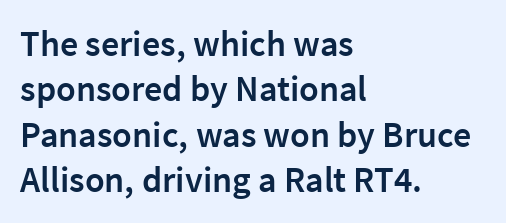
The image shows 36 px semibold sans-serif type, upright; set left-aligned, normal line spacing (1.26x), normal letter spacing, not underlined; low stroke contrast and a medium x-height.
